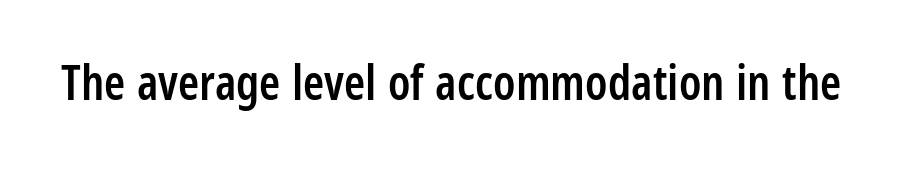
Q: Is the text bold? A: Semi-bold.
Q: Is the text italic (slanted)? A: No, it is upright.
Q: Is the typeface a serif or a sans-serif typeface? A: Sans-serif.
Q: Is the text underlined? A: No.
Q: Is the spacing between letters normal or unusually wide? A: Normal.
Q: Width (condensed, normal, or wide)? A: Condensed.
Q: Stroke contrast? A: Low.
Q: x-height? A: Large.
Q: Monospaced? A: No.
